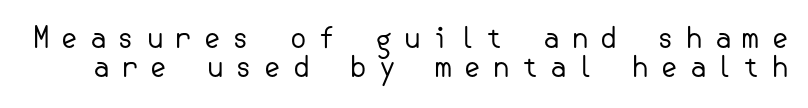
Does the lettering tilt? It doesn't — this is upright. Nothing heavy about these letters — not bold at all. Quick note: underline off. The rendering inserts visible extra space after every character. The face used here is a sans, in the tradition of grotesques and geometrics. The rendering uses a small line-height, squeezing the rows.
